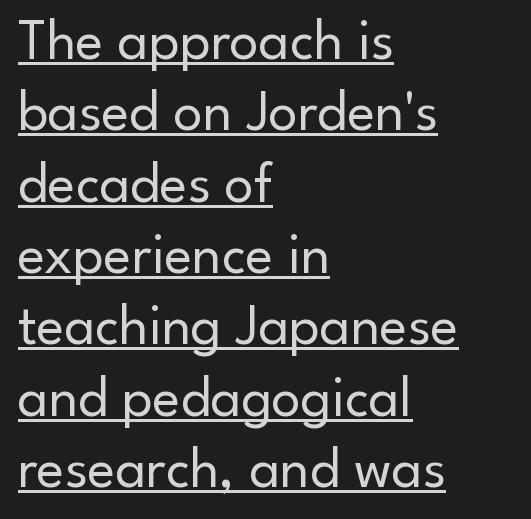
{"serif": "no", "italic": "no", "bold": "no", "weight": "regular", "width": "normal", "stroke_contrast": "low", "x_height": "small", "monospaced": "no", "underline": "yes", "align": "left", "line_spacing_ratio": 1.23, "letter_spacing": "normal", "letter_spacing_em": 0.0, "glyph_px": 58}
